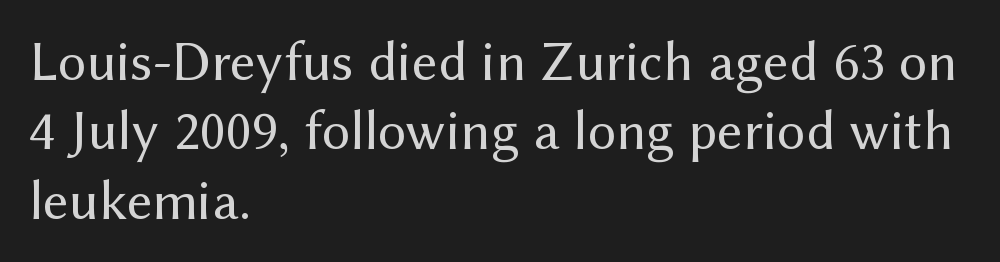
Q: Is the text bold? A: No.
Q: Is the text italic (slanted)? A: No, it is upright.
Q: Is the typeface a serif or a sans-serif typeface? A: Sans-serif.
Q: Is the text underlined? A: No.
Q: How is the paragraph aligned? A: Left-aligned.
Q: Is the spacing between letters normal or unusually wide? A: Normal.
Q: Width (condensed, normal, or wide)? A: Normal.
Q: Stroke contrast? A: Medium.
Q: x-height? A: Medium.
Q: Monospaced? A: No.
